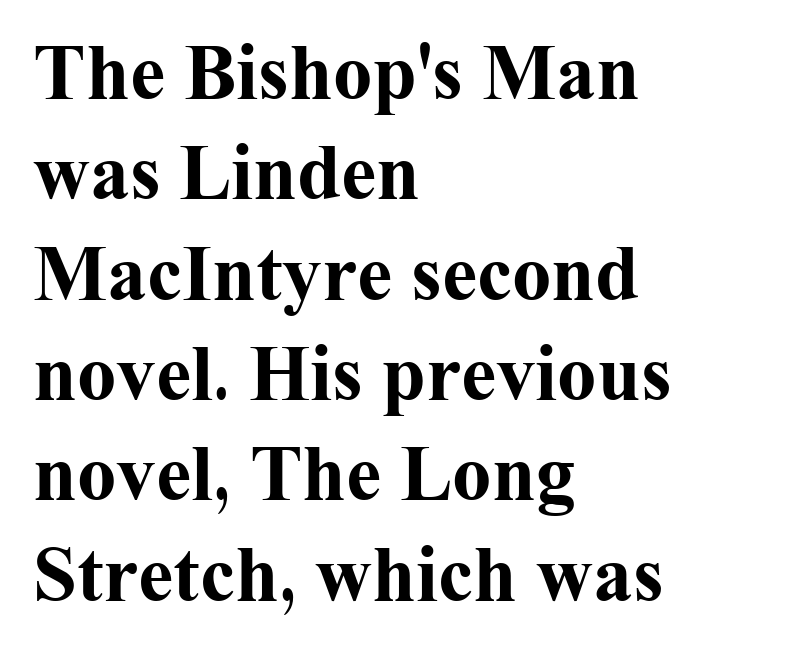
Q: Is the text bold? A: Yes.
Q: Is the text italic (slanted)? A: No, it is upright.
Q: Is the typeface a serif or a sans-serif typeface? A: Serif.
Q: Is the text underlined? A: No.
Q: How is the paragraph aligned? A: Left-aligned.
Q: Is the spacing between letters normal or unusually wide? A: Normal.
Q: Is the spacing between lines tight, normal or loose? A: Normal.
Q: Width (condensed, normal, or wide)? A: Normal.
Q: Stroke contrast? A: Medium.
Q: x-height? A: Medium.
Q: Monospaced? A: No.
